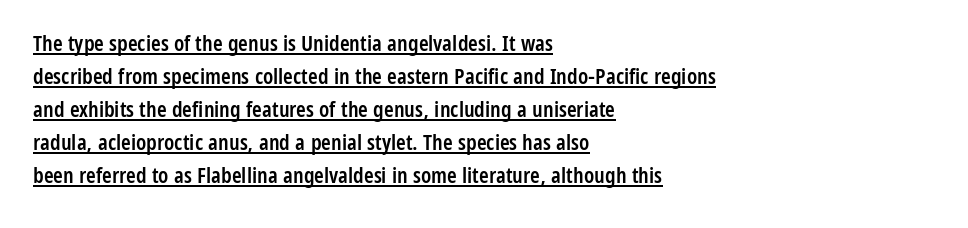
These lines stack with their left ends in a neat column. Honestly, the underline is the first thing you notice here. In terms of posture, this sample is upright. Notice how descenders clear the ascenders below comfortably — that's standard leading.
